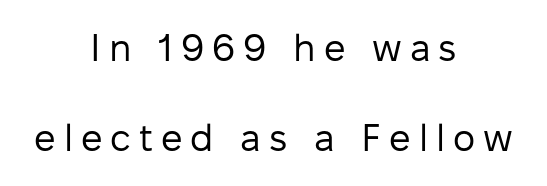
Q: Is the text bold? A: No.
Q: Is the text italic (slanted)? A: No, it is upright.
Q: Is the typeface a serif or a sans-serif typeface? A: Sans-serif.
Q: Is the text underlined? A: No.
Q: How is the paragraph aligned? A: Centered.
Q: Is the spacing between letters normal or unusually wide? A: Unusually wide.
Q: Is the spacing between lines tight, normal or loose? A: Loose.
Q: Width (condensed, normal, or wide)? A: Normal.
Q: Stroke contrast? A: Low.
Q: x-height? A: Medium.
Q: Monospaced? A: No.
